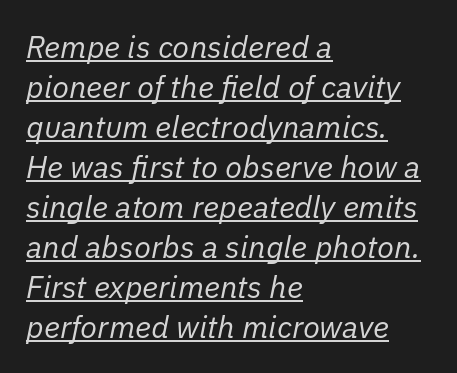
Q: Is the text bold? A: No.
Q: Is the text italic (slanted)? A: Yes, it leans right by about 11 degrees.
Q: Is the text underlined? A: Yes.
Q: How is the paragraph aligned? A: Left-aligned.
Q: Is the spacing between letters normal or unusually wide? A: Normal.
Q: Is the spacing between lines tight, normal or loose? A: Normal.
Q: Width (condensed, normal, or wide)? A: Normal.
Q: Stroke contrast? A: Low.
Q: x-height? A: Medium.
Q: Monospaced? A: No.
